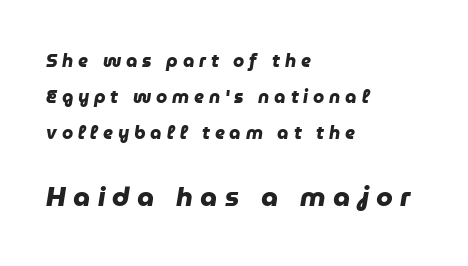
The image shows 27 px bold type; set left-aligned, loose line spacing (1.99x), unusually wide letter spacing (+0.27 em), not underlined; the second (bottom) block is 1.5x larger.
